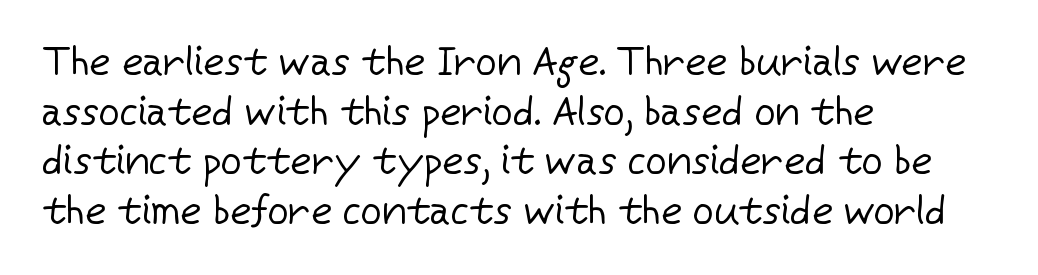
{"serif": "no", "italic": "no", "bold": "no", "weight": "regular", "width": "normal", "stroke_contrast": "low", "x_height": "medium", "monospaced": "no", "underline": "no", "align": "left", "line_spacing_ratio": 1.21, "letter_spacing": "normal", "letter_spacing_em": 0.0, "glyph_px": 41}
